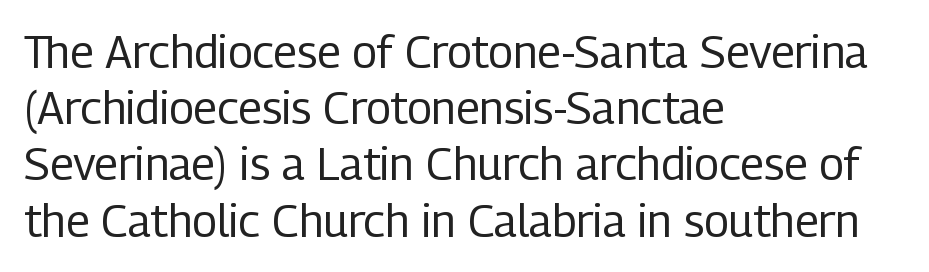
{"serif": "no", "italic": "no", "bold": "no", "weight": "regular", "width": "condensed", "stroke_contrast": "low", "x_height": "medium", "monospaced": "no", "underline": "no", "align": "left", "line_spacing": "normal", "line_spacing_ratio": 1.25, "letter_spacing": "normal", "letter_spacing_em": 0.0, "glyph_px": 45}
